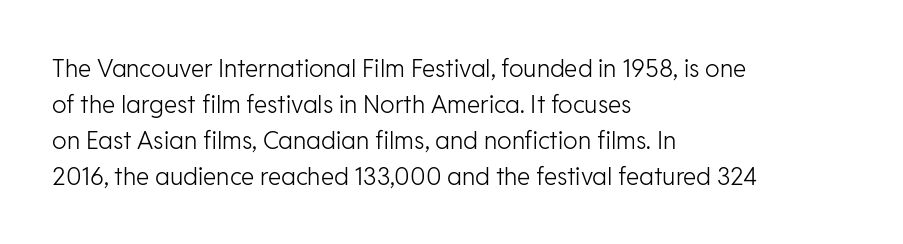
There is no visible air inserted between adjacent glyphs. The rendering anchors every line to the left-hand side. Counters stay open thanks to moderate or lighter strokes. Is there much room between lines? A standard amount, neither cramped nor airy. Type without underlining.
